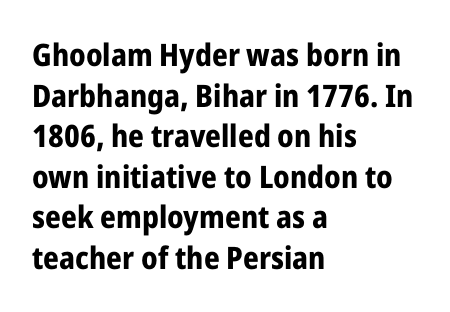
{"serif": "no", "italic": "no", "bold": "yes", "weight": "bold", "width": "condensed", "stroke_contrast": "low", "x_height": "medium", "monospaced": "no", "underline": "no", "align": "left", "line_spacing": "normal", "line_spacing_ratio": 1.31, "letter_spacing": "normal", "letter_spacing_em": 0.0, "glyph_px": 31}
